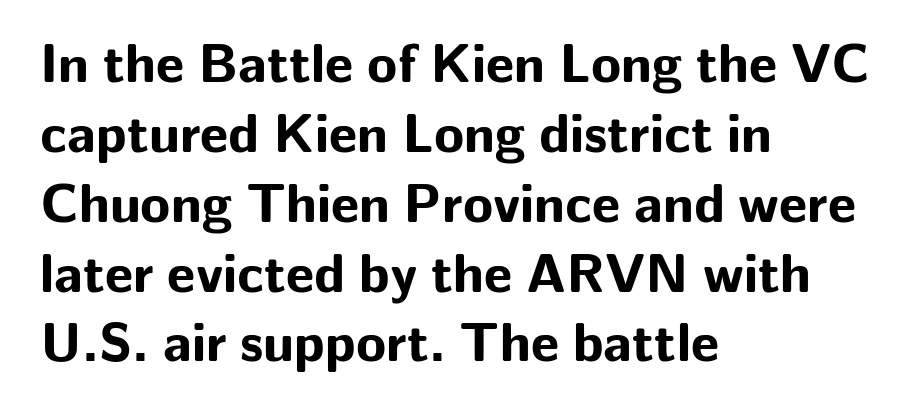
{"serif": "no", "italic": "no", "bold": "yes", "weight": "bold", "width": "normal", "stroke_contrast": "low", "x_height": "medium", "monospaced": "no", "underline": "no", "align": "left", "line_spacing": "normal", "line_spacing_ratio": 1.27, "letter_spacing": "normal", "letter_spacing_em": 0.0, "glyph_px": 55}
